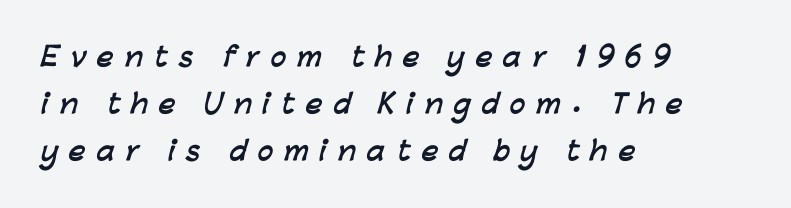
{"bold": "yes", "underline": "no", "align": "left", "line_spacing_ratio": 1.81, "letter_spacing": "wide", "letter_spacing_em": 0.42, "glyph_px": 26}
